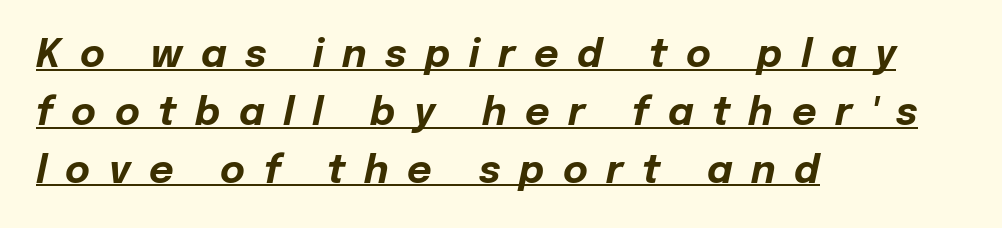
Italic: yes, the glyphs are oblique. Evenly set lines give the paragraph a standard silhouette. Someone cranked the tracking dial way up on this one. Alignment: flush left.
